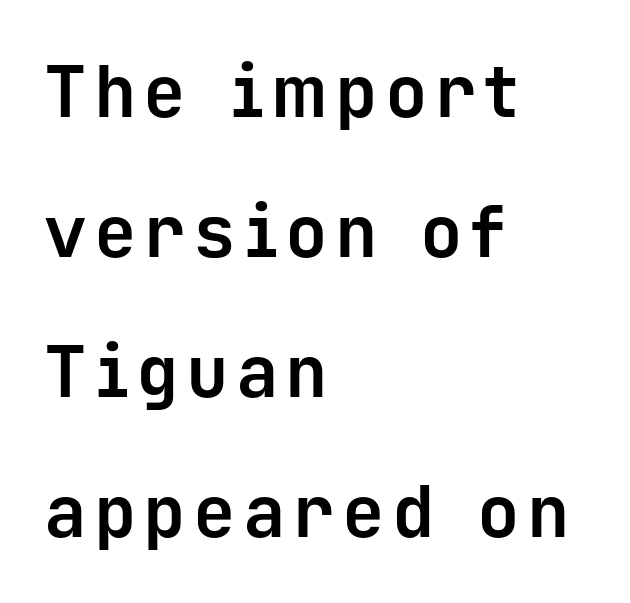
The image shows 71 px bold sans-serif type, upright, monospaced; set left-aligned, loose line spacing (1.97x), not underlined; low stroke contrast and a medium x-height.
